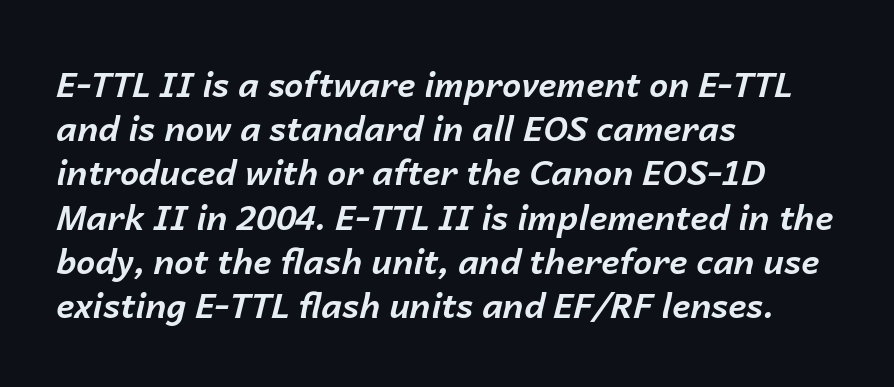
The image shows 34 px bold type, italic (leaning right); set left-aligned, normal line spacing (1.3x), normal letter spacing, not underlined; low stroke contrast and a medium x-height.
